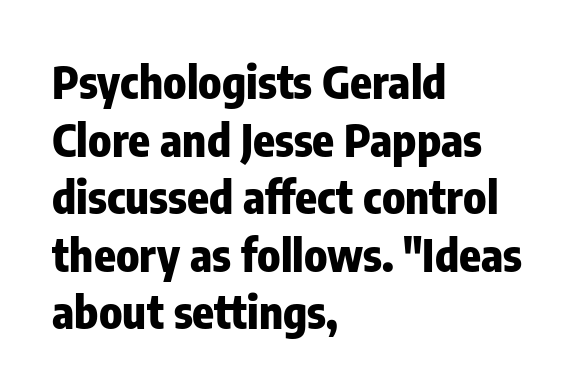
Notice how thick the strokes are: this is what a full bold looks like. This rendering leaves character spacing at its baseline value. I'd call this a sans setting — the letters go barefoot. The type sits square on the baseline with zero lean.
